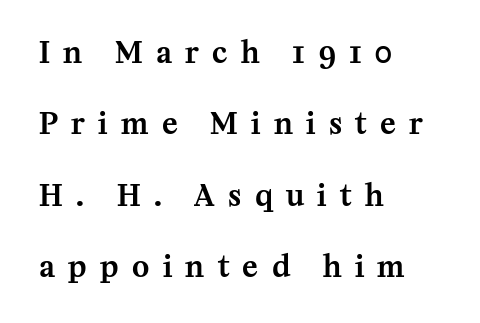
{"serif": "yes", "italic": "no", "width": "normal", "stroke_contrast": "medium", "x_height": "medium", "monospaced": "no", "underline": "no", "align": "left", "line_spacing": "loose", "line_spacing_ratio": 2.46, "letter_spacing": "wide", "letter_spacing_em": 0.46, "glyph_px": 29}
